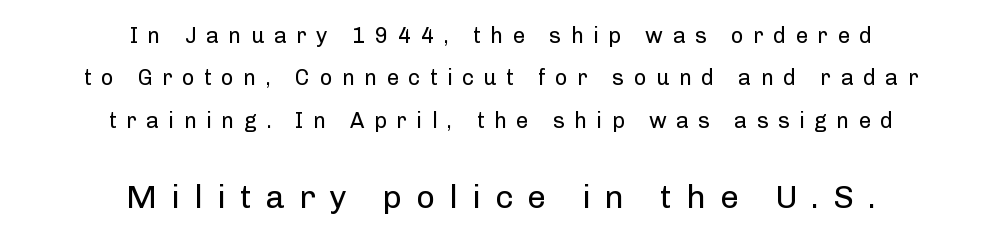
Q: Is the text bold? A: No.
Q: Is the text italic (slanted)? A: No, it is upright.
Q: Is the typeface a serif or a sans-serif typeface? A: Sans-serif.
Q: Is the text underlined? A: No.
Q: How is the paragraph aligned? A: Centered.
Q: Is the spacing between letters normal or unusually wide? A: Unusually wide.
Q: Is the spacing between lines tight, normal or loose? A: Loose.
Q: Which block of text is set in a larger size, the first (top) or the second (bottom)? A: The second (bottom) one.
Q: Width (condensed, normal, or wide)? A: Normal.
Q: Stroke contrast? A: Low.
Q: x-height? A: Medium.
Q: Monospaced? A: No.
